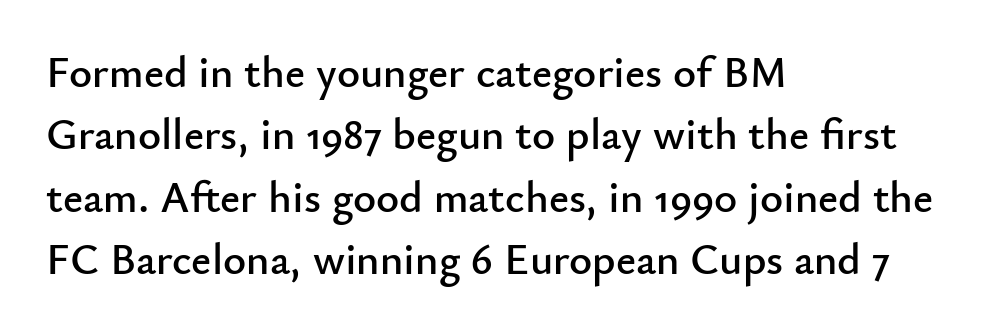
{"serif": "no", "italic": "no", "width": "normal", "stroke_contrast": "low", "x_height": "small", "monospaced": "no", "underline": "no", "align": "left", "line_spacing": "normal", "line_spacing_ratio": 1.42, "letter_spacing": "normal", "letter_spacing_em": 0.0, "glyph_px": 44}
